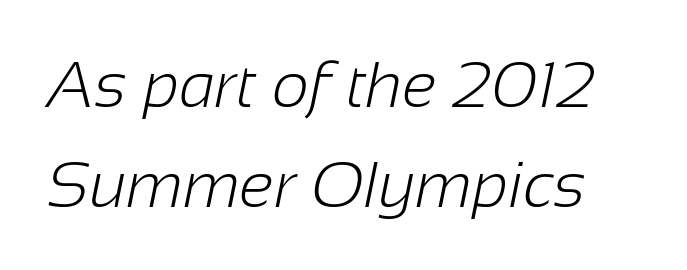
{"serif": "no", "bold": "no", "weight": "light", "width": "normal", "stroke_contrast": "low", "x_height": "medium", "monospaced": "no", "underline": "no", "line_spacing": "normal", "line_spacing_ratio": 1.54, "letter_spacing": "normal", "letter_spacing_em": 0.0, "glyph_px": 65}
